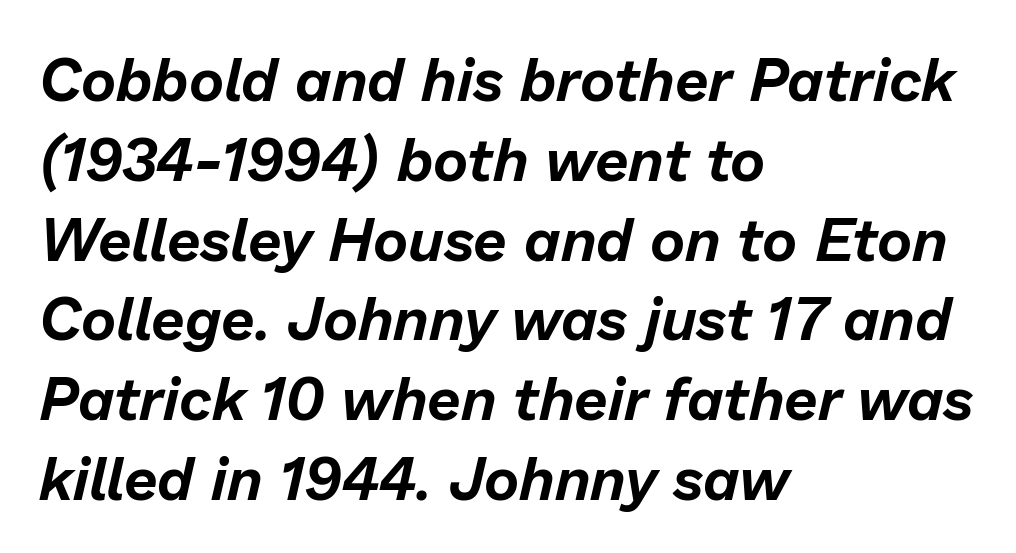
The image shows 60 px text type, italic (leaning right); set left-aligned, normal line spacing (1.33x), normal letter spacing, not underlined; low stroke contrast and a medium x-height.
